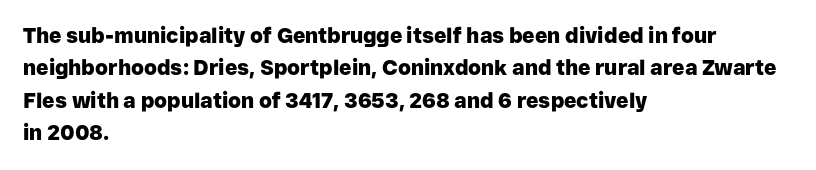
{"italic": "no", "bold": "yes", "underline": "no", "align": "left", "line_spacing": "normal", "line_spacing_ratio": 1.54, "letter_spacing": "normal", "letter_spacing_em": 0.0, "glyph_px": 21}
